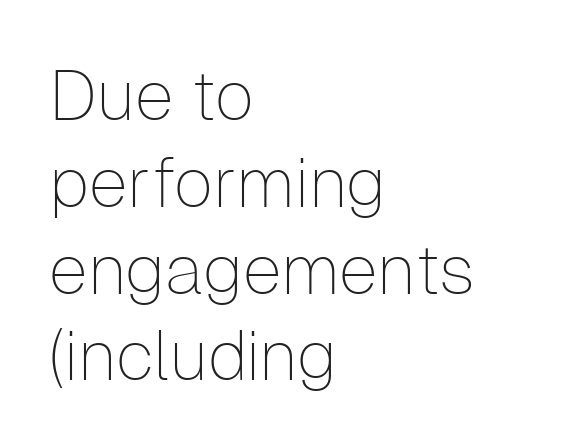
The image shows 70 px thin sans-serif type, upright; set left-aligned, line spacing 1.24x, normal letter spacing, not underlined; low stroke contrast and a medium x-height.
